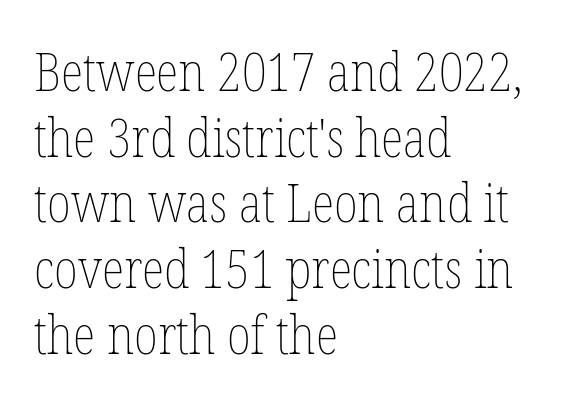
All the whitespace from short lines collects on the right. Short note: letters normally spaced. Vertical strokes here are truly vertical. Weight: not bold — regular or lighter. Character widths vary here, with narrow letters taking less room than wide ones. Words float on clear page, feet unadorned.
